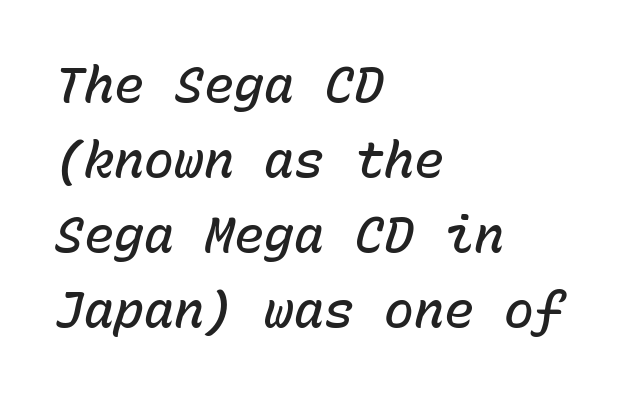
Q: Is the text bold? A: Semi-bold.
Q: Is the text italic (slanted)? A: Yes, it leans right by about 15 degrees.
Q: Is the text underlined? A: No.
Q: How is the paragraph aligned? A: Left-aligned.
Q: Is the spacing between letters normal or unusually wide? A: Normal.
Q: Is the spacing between lines tight, normal or loose? A: Normal.
Q: Width (condensed, normal, or wide)? A: Normal.
Q: Stroke contrast? A: Low.
Q: x-height? A: Medium.
Q: Monospaced? A: Yes.
